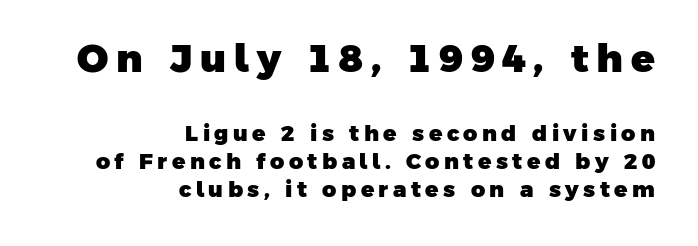
{"serif": "no", "bold": "yes", "weight": "heavy", "width": "normal", "stroke_contrast": "low", "x_height": "medium", "monospaced": "no", "underline": "no", "align": "right", "line_spacing": "normal", "line_spacing_ratio": 1.28, "letter_spacing": "wide", "letter_spacing_em": 0.2, "larger_block": "first", "size_ratio": 1.77, "glyph_px": 39}
